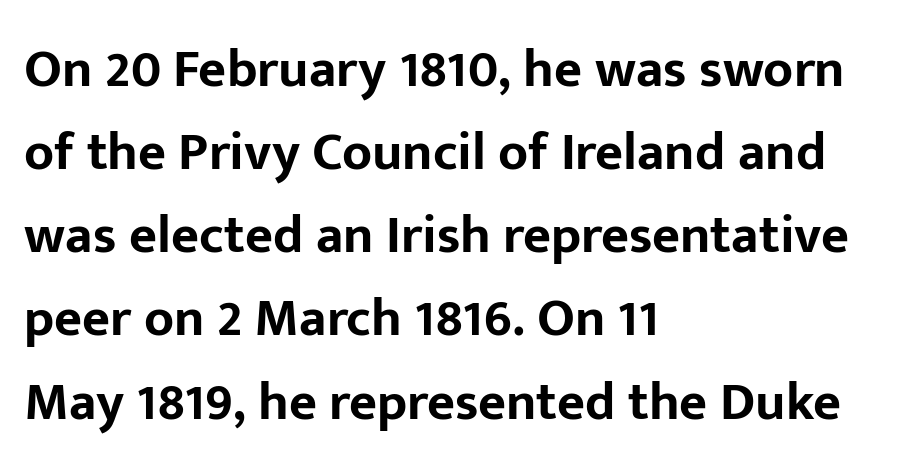
Rows of type keep a routine distance in the vertical direction. The glyphs are unaccompanied by any horizontal stroke below them. Where is the straight margin? On the left. Unlike italic type, these characters show no tilt at all. These lines are rendered in a variable-pitch font.
